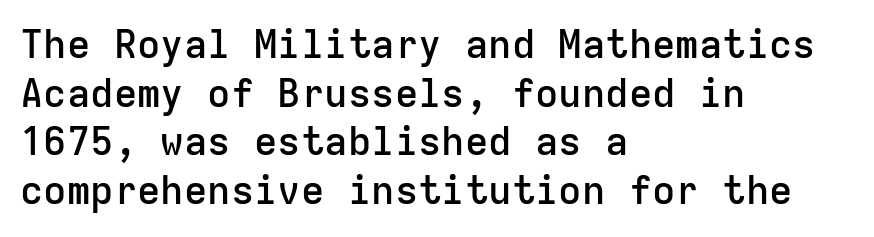
{"serif": "no", "italic": "no", "bold": "semi", "weight": "semibold", "width": "normal", "stroke_contrast": "low", "x_height": "medium", "monospaced": "yes", "underline": "no", "align": "left", "line_spacing": "normal", "line_spacing_ratio": 1.25, "letter_spacing": "normal", "letter_spacing_em": 0.0, "glyph_px": 39}
